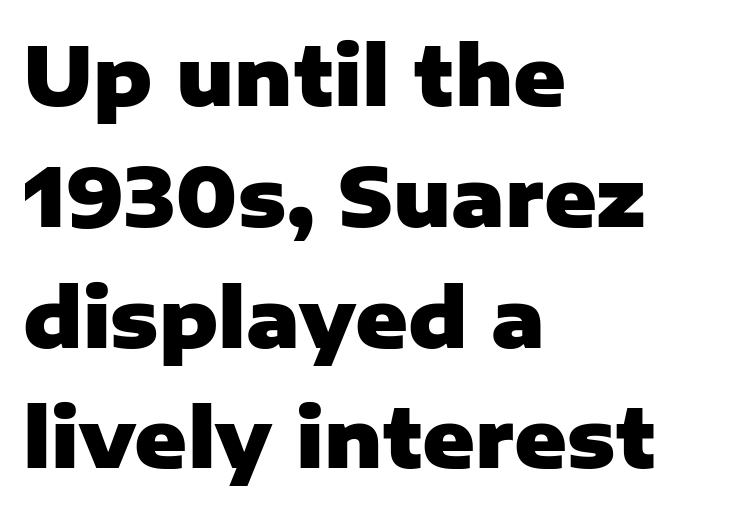
Letterform terminals end flat and unadorned throughout the passage. Compared with typical paragraphs, the rows here are spaced about the same. The type sits square on the baseline with zero lean. This sample has the flowing, uneven cadence of proportional lettering. Quick note: underline off. Summary of weight: heavy, a full bold.
